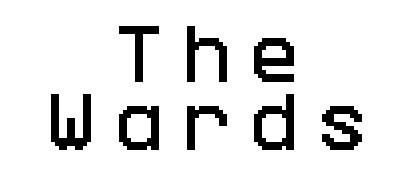
These lines are composed in type without serifs. The passage shown stacks its lines with hardly any gap. The typography opts for an upright posture over an oblique one. Any mark beneath the type? The region is blank. Reading down the block, each line starts at a different indent, mirrored at its end. These lines have a slow, spaced-out rhythm from letter to letter.
